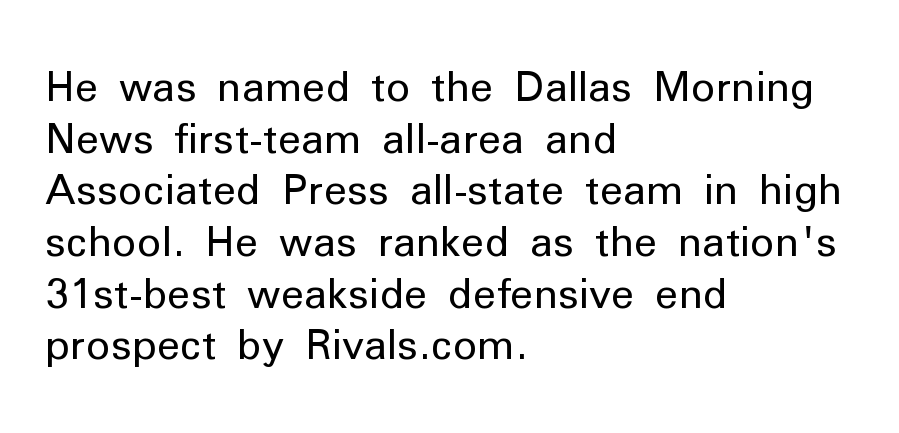
The image shows 41 px regular-weight sans-serif type, upright; set left-aligned, normal line spacing (1.26x), normal letter spacing, not underlined; low stroke contrast and a medium x-height.
